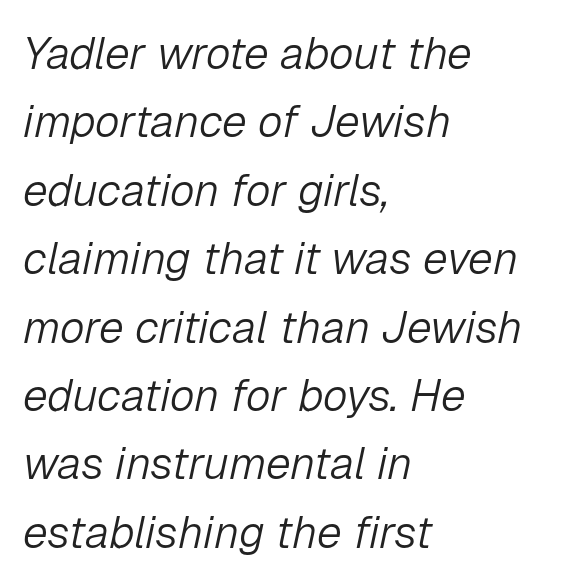
{"italic": "yes", "lean": "right", "slant_degrees": 12, "bold": "no", "weight": "light", "width": "normal", "stroke_contrast": "low", "x_height": "medium", "monospaced": "no", "underline": "no", "align": "left", "line_spacing": "normal", "line_spacing_ratio": 1.52, "letter_spacing": "normal", "letter_spacing_em": 0.0, "glyph_px": 45}
